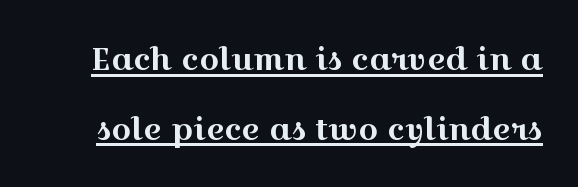
{"serif": "yes", "italic": "no", "width": "wide", "x_height": "medium", "monospaced": "no", "underline": "yes", "line_spacing": "loose", "line_spacing_ratio": 2.25, "letter_spacing": "normal", "letter_spacing_em": 0.0, "glyph_px": 31}
